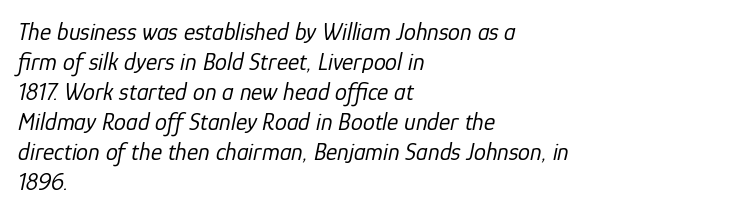
{"italic": "yes", "lean": "right", "slant_degrees": 12, "bold": "no", "underline": "no", "align": "left", "line_spacing": "normal", "line_spacing_ratio": 1.25, "letter_spacing": "normal", "letter_spacing_em": 0.0, "glyph_px": 24}
